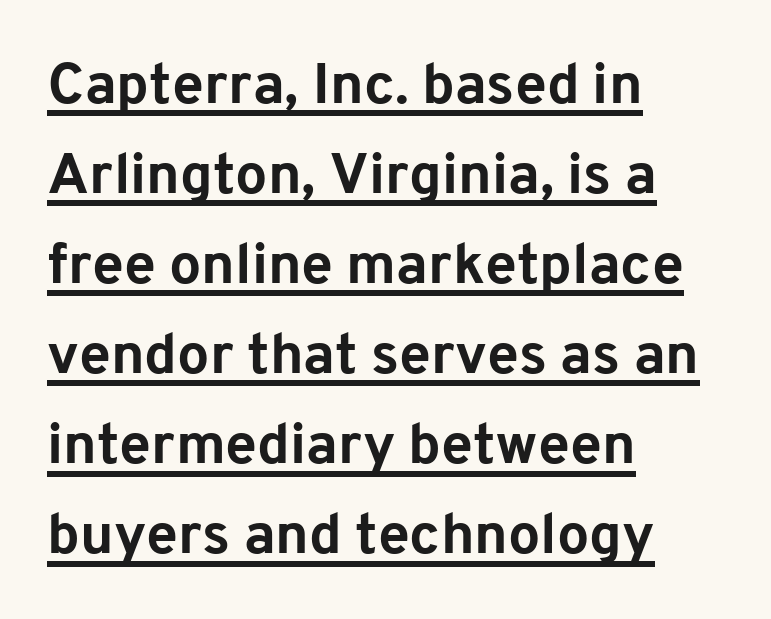
The image shows 57 px bold sans-serif type, upright; set left-aligned, normal line spacing (1.58x), normal letter spacing, underlined; low stroke contrast and a medium x-height.
